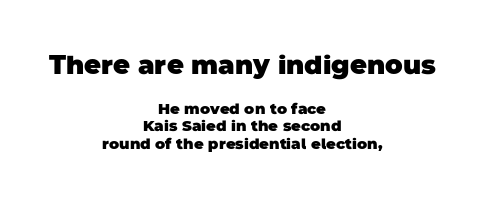
Short note: letters normally spaced. Each glyph is drawn with heavy, bold strokes. Which of the two is more prominent by size? The first, at the top. This rendering features lettering with no underline. These lines are centered, leaving both edges ragged.
